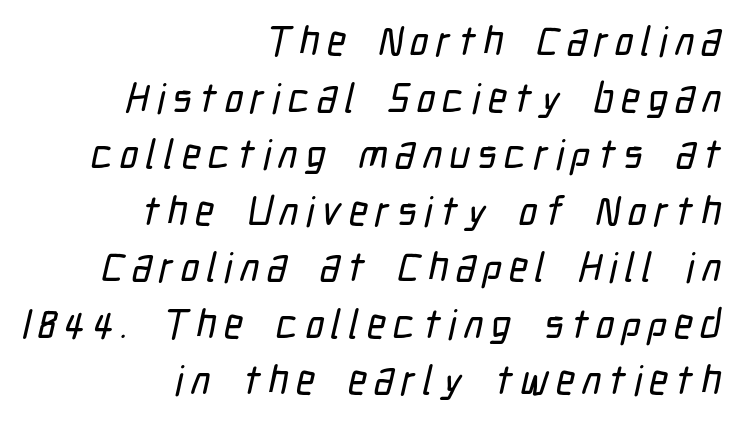
The image shows 41 px condensed sans-serif type; set right-aligned, normal line spacing (1.38x), not underlined; low stroke contrast and a medium x-height.
